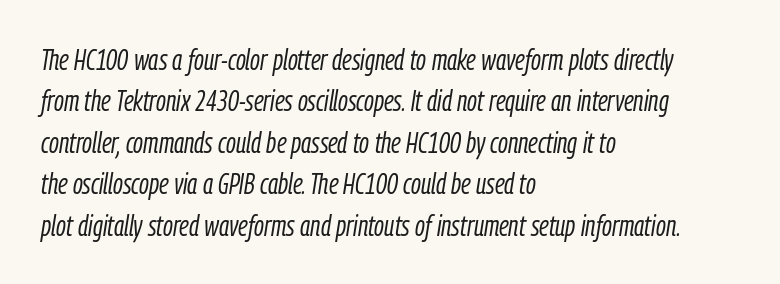
Q: Is the text bold? A: No.
Q: Is the text italic (slanted)? A: Yes, it leans right by about 9 degrees.
Q: Is the text underlined? A: No.
Q: How is the paragraph aligned? A: Left-aligned.
Q: Is the spacing between letters normal or unusually wide? A: Normal.
Q: Is the spacing between lines tight, normal or loose? A: Normal.
Q: Width (condensed, normal, or wide)? A: Condensed.
Q: Stroke contrast? A: Low.
Q: x-height? A: Medium.
Q: Monospaced? A: No.
